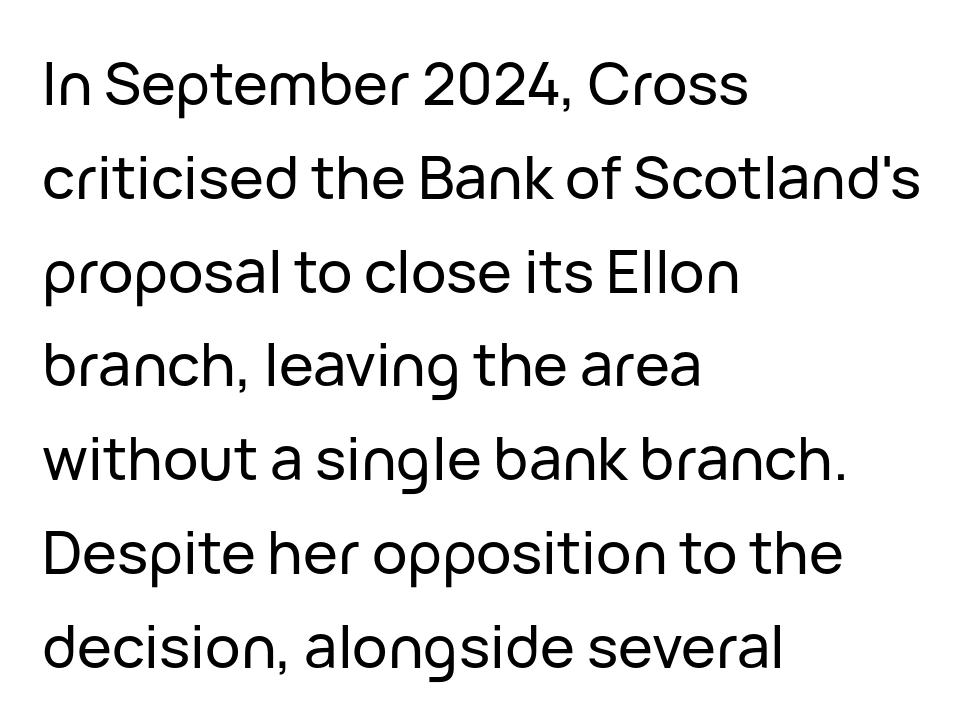
The image shows 59 px sans-serif type, upright; set left-aligned, normal line spacing (1.59x), normal letter spacing, not underlined; low stroke contrast and a medium x-height.
